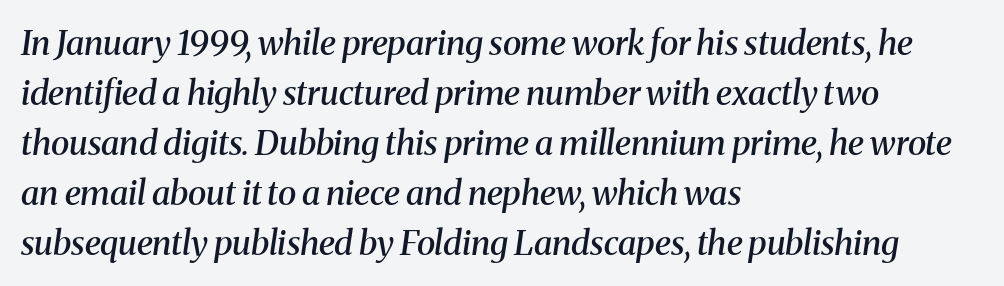
The image shows 34 px semibold serif type, italic (leaning right); set left-aligned, normal line spacing (1.47x), normal letter spacing, not underlined; medium stroke contrast and a medium x-height.
